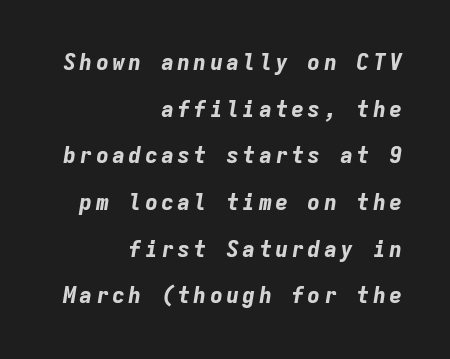
The image shows 22 px bold type, italic (leaning right); set right-aligned, loose line spacing (2.12x), not underlined.
